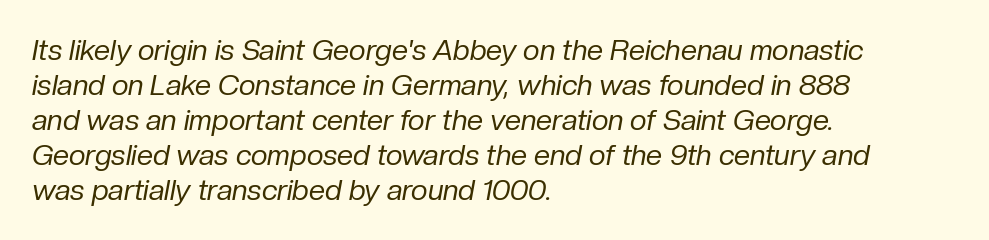
Q: Is the text bold? A: No.
Q: Is the text italic (slanted)? A: Yes, it leans right by about 10 degrees.
Q: Is the text underlined? A: No.
Q: How is the paragraph aligned? A: Left-aligned.
Q: Is the spacing between letters normal or unusually wide? A: Normal.
Q: Width (condensed, normal, or wide)? A: Normal.
Q: Stroke contrast? A: Low.
Q: x-height? A: Medium.
Q: Monospaced? A: No.
